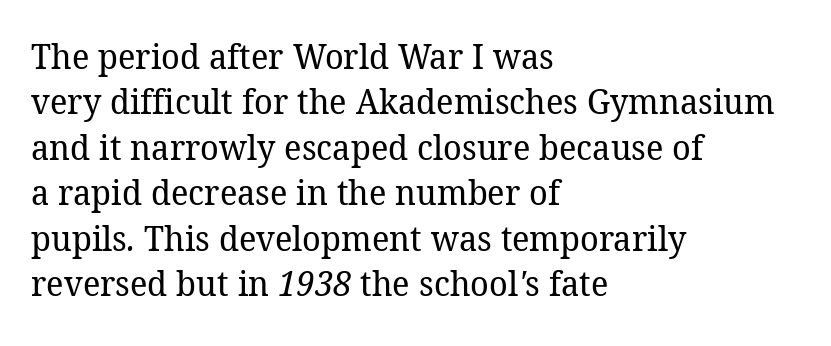
Nobody drew a line under any word here. A quiet, ordinary-to-light weight characterises the typeface. Does the type have serifs? Yes, each stem ends in a small foot. The compositor pushed each line to the left boundary. Is there much room between lines? A standard amount, neither cramped nor airy.
